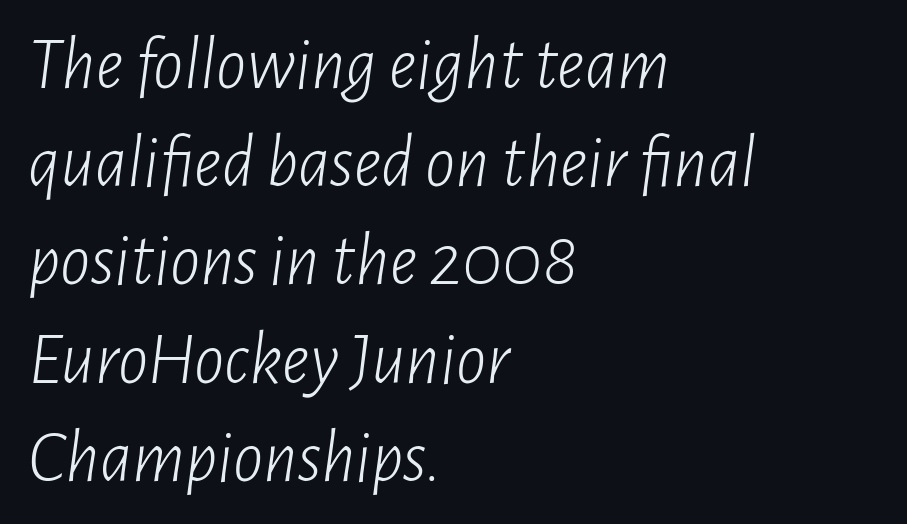
You can tell it's italic because the verticals aren't actually vertical. This rendering leaves character spacing at its baseline value. The strokes are not fattened; the text isn't bold. Left-aligned paragraph, ragged on the right.
